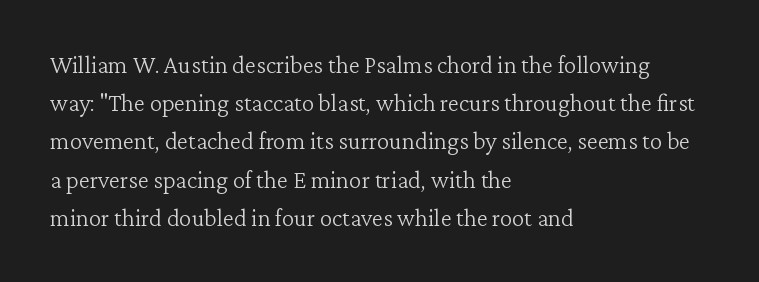
Q: Is the text bold? A: No.
Q: Is the text italic (slanted)? A: No, it is upright.
Q: Is the text underlined? A: No.
Q: How is the paragraph aligned? A: Left-aligned.
Q: Is the spacing between letters normal or unusually wide? A: Normal.
Q: Is the spacing between lines tight, normal or loose? A: Normal.
